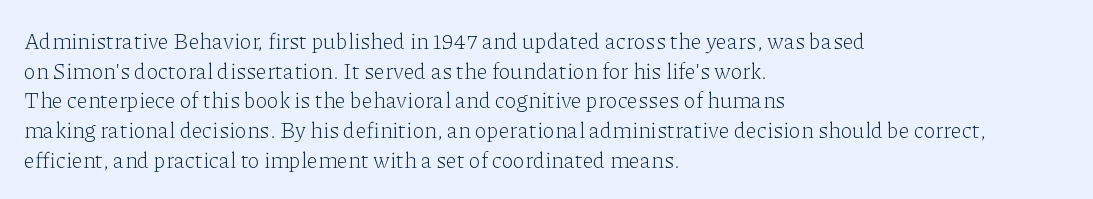
Unmarked baselines from the first word to the last. The designer left line spacing at the default. The rendering anchors every line to the left-hand side. The gaps between neighbouring characters are ordinary and unremarkable. The type sits square on the baseline with zero lean.
